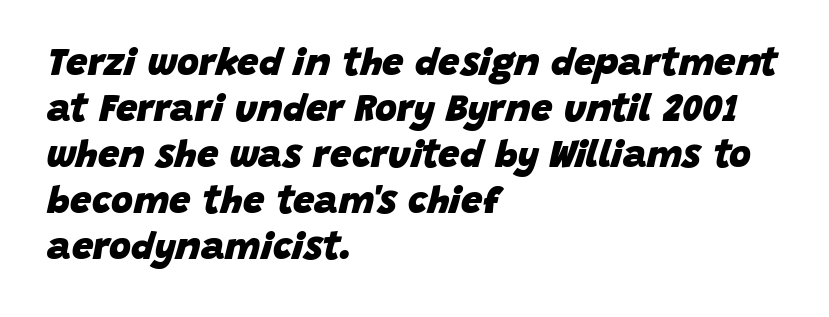
The image shows 38 px heavy type, italic (leaning right); set left-aligned, line spacing 1.21x, normal letter spacing, not underlined; low stroke contrast and a large x-height.
